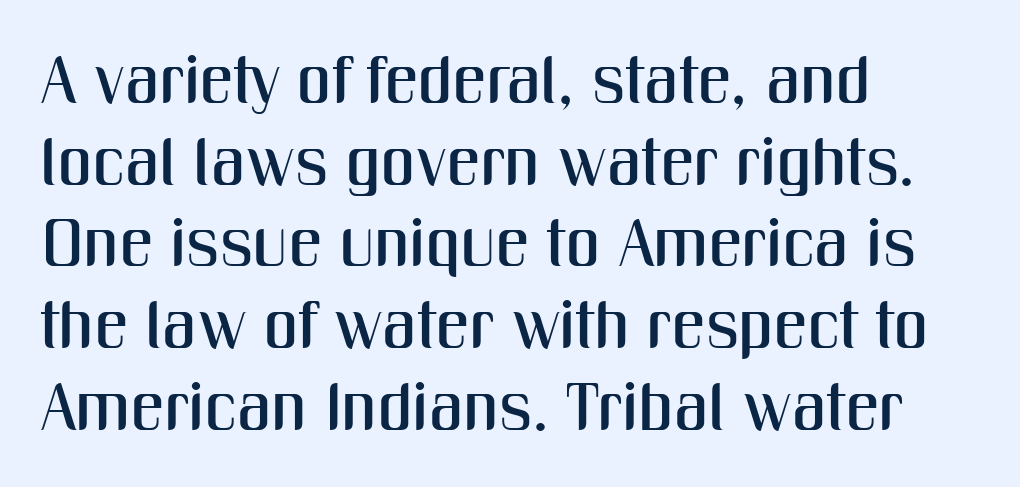
{"serif": "no", "italic": "no", "width": "condensed", "stroke_contrast": "medium", "x_height": "medium", "monospaced": "no", "underline": "no", "align": "left", "line_spacing_ratio": 1.22, "letter_spacing": "normal", "letter_spacing_em": 0.0, "glyph_px": 67}
